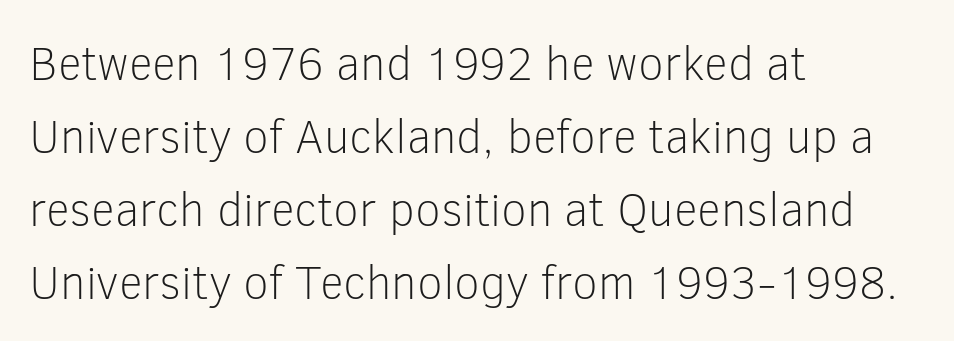
{"serif": "no", "italic": "no", "bold": "no", "weight": "light", "width": "normal", "stroke_contrast": "low", "x_height": "medium", "monospaced": "no", "underline": "no", "align": "left", "line_spacing": "normal", "line_spacing_ratio": 1.55, "letter_spacing": "normal", "letter_spacing_em": 0.0, "glyph_px": 47}
